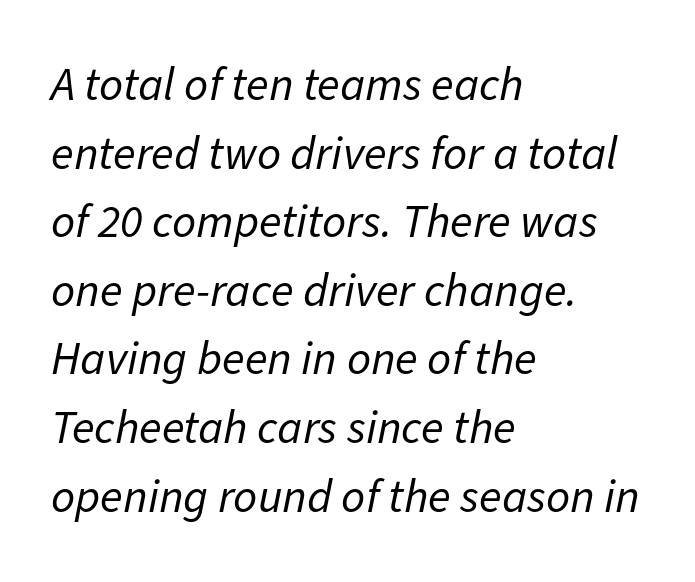
Q: Is the text bold? A: No.
Q: Is the text italic (slanted)? A: Yes, it leans right by about 11 degrees.
Q: Is the text underlined? A: No.
Q: How is the paragraph aligned? A: Left-aligned.
Q: Is the spacing between letters normal or unusually wide? A: Normal.
Q: Is the spacing between lines tight, normal or loose? A: Normal.
Q: Width (condensed, normal, or wide)? A: Normal.
Q: Stroke contrast? A: Low.
Q: x-height? A: Medium.
Q: Monospaced? A: No.
